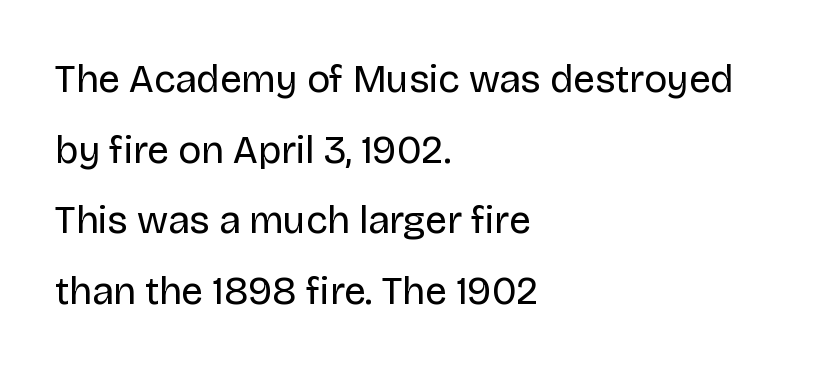
Alignment: flush left. No word sits above an underline. The designer went with a sans here, leaving each stem footless. The gaps between neighbouring characters are ordinary and unremarkable. The typeface has the unassuming heft of standard copy or less.
